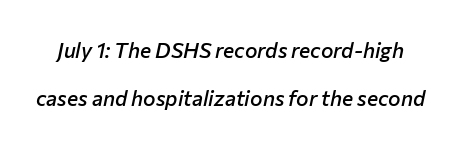
These lines carry some extra weight — a demibold, not a full bold. Reading down the column, the eye jumps a long way to each next line. Rendered with sloped, italic letterforms. Honestly, the letter spacing is just normal — you wouldn't notice it.
